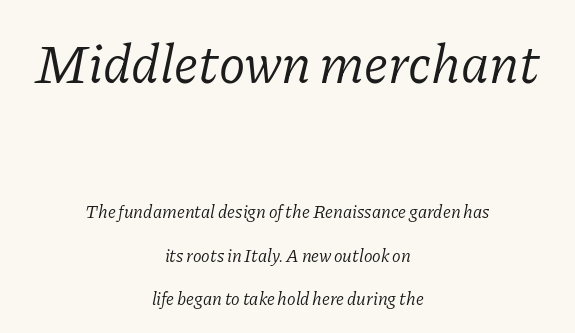
{"serif": "yes", "italic": "yes", "lean": "right", "slant_degrees": 11, "bold": "no", "weight": "light", "width": "normal", "stroke_contrast": "low", "x_height": "medium", "monospaced": "no", "underline": "no", "align": "center", "line_spacing": "loose", "line_spacing_ratio": 2.42, "letter_spacing": "normal", "letter_spacing_em": 0.0, "larger_block": "first", "size_ratio": 3.06, "glyph_px": 55}
